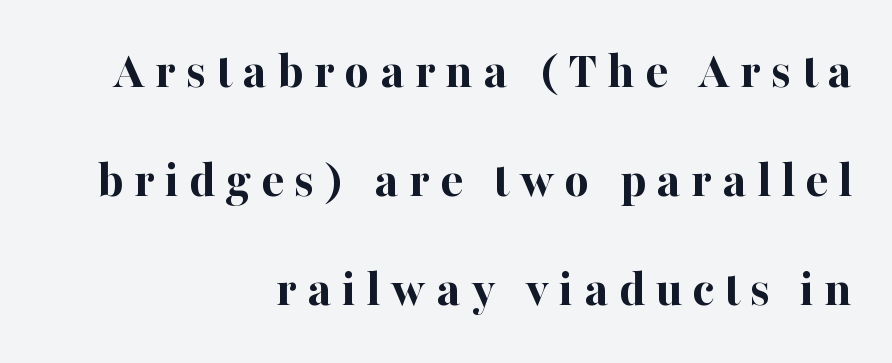
Q: Is the text bold? A: Yes.
Q: Is the text italic (slanted)? A: No, it is upright.
Q: Is the typeface a serif or a sans-serif typeface? A: Serif.
Q: Is the text underlined? A: No.
Q: How is the paragraph aligned? A: Right-aligned.
Q: Is the spacing between lines tight, normal or loose? A: Loose.
Q: Width (condensed, normal, or wide)? A: Normal.
Q: Stroke contrast? A: High.
Q: x-height? A: Medium.
Q: Monospaced? A: No.
